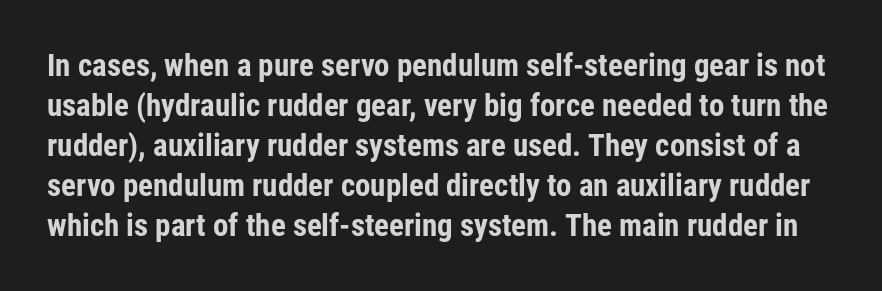
{"serif": "no", "italic": "no", "bold": "yes", "weight": "bold", "width": "condensed", "stroke_contrast": "low", "x_height": "medium", "monospaced": "no", "underline": "no", "line_spacing": "normal", "line_spacing_ratio": 1.29, "letter_spacing": "normal", "letter_spacing_em": 0.0, "glyph_px": 31}
